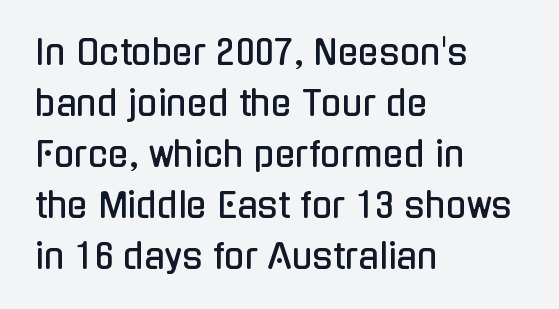
The image shows 34 px condensed sans-serif type, upright; set left-aligned, normal line spacing (1.5x), normal letter spacing, not underlined; low stroke contrast and a medium x-height.
